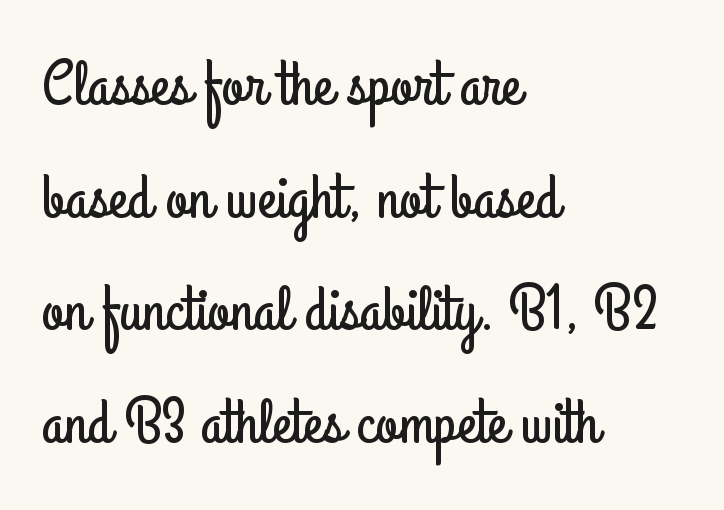
{"serif": "no", "width": "condensed", "stroke_contrast": "low", "x_height": "small", "monospaced": "no", "underline": "no", "align": "left", "line_spacing_ratio": 1.76, "letter_spacing": "normal", "letter_spacing_em": 0.0, "glyph_px": 64}
